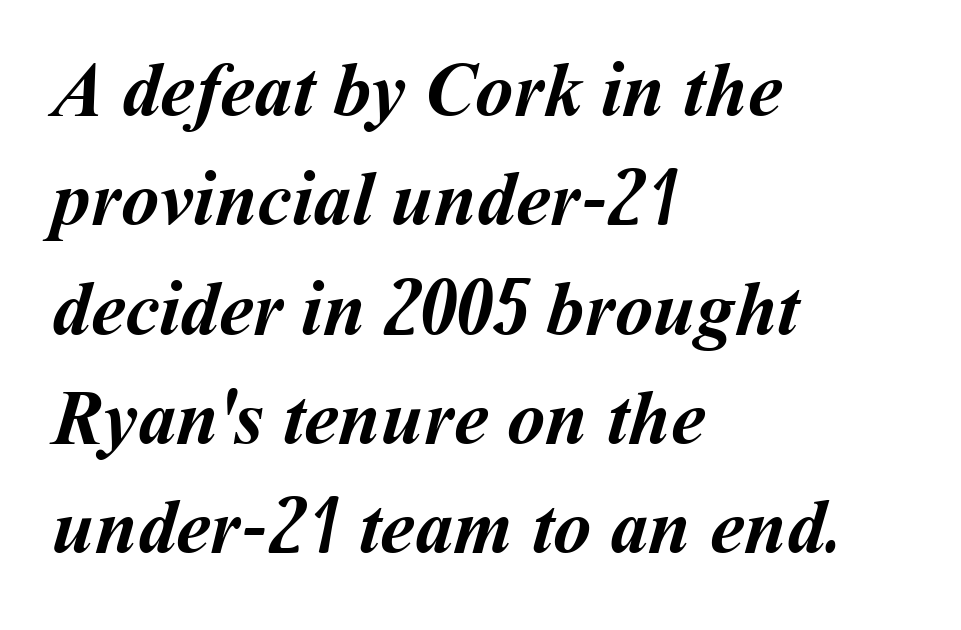
These words are printed bold, with thick strokes throughout. The space directly below the letters is spotless. Evenly set lines give the paragraph a standard silhouette. In terms of letterspacing, this is plain default setting.
